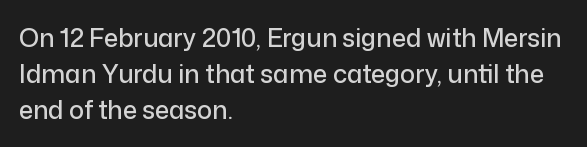
{"italic": "no", "underline": "no", "align": "left", "line_spacing": "normal", "line_spacing_ratio": 1.45, "letter_spacing": "normal", "letter_spacing_em": 0.0, "glyph_px": 25}
